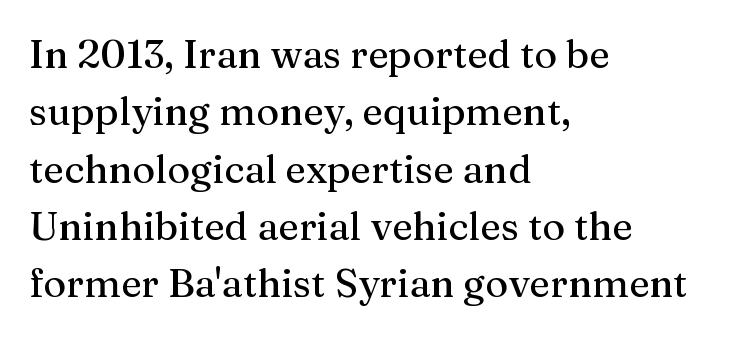
The image shows 39 px serif type, upright; set left-aligned, normal line spacing (1.47x), normal letter spacing, not underlined; medium stroke contrast and a medium x-height.
